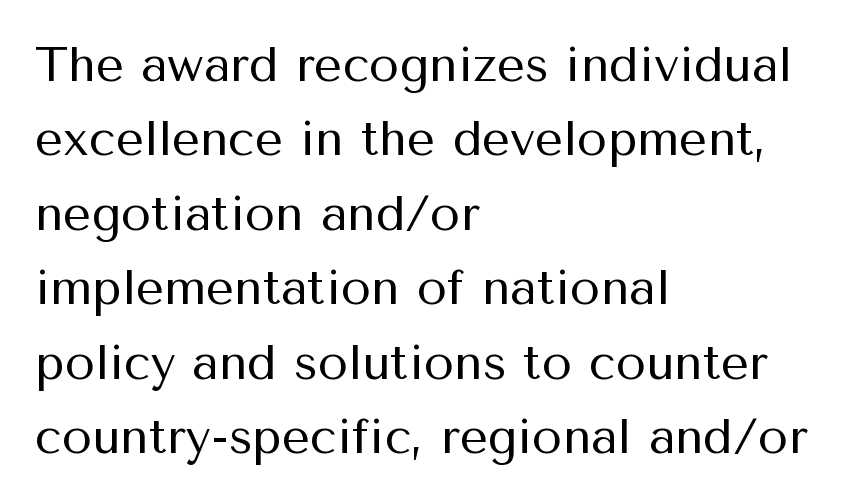
The image shows 49 px regular-weight sans-serif type, upright; set left-aligned, normal line spacing (1.52x), normal letter spacing, not underlined; medium stroke contrast and a medium x-height.
